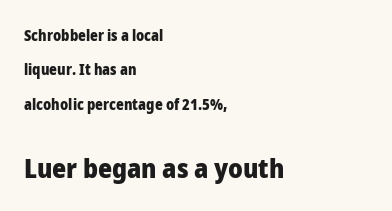
The image shows 27 px bold type, upright; set left-aligned, loose line spacing (2.3x), normal letter spacing, not underlined; the second (bottom) block is 1.8x larger.
